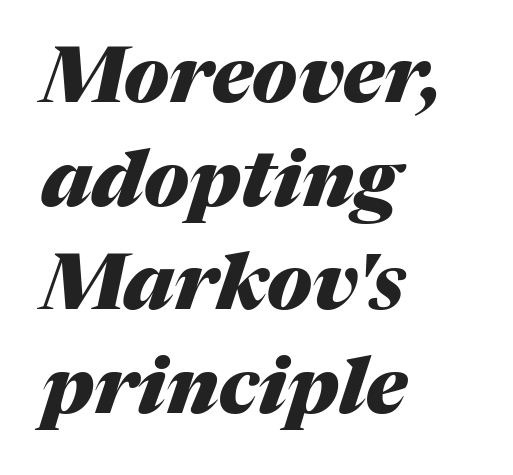
The image shows 78 px heavy type, italic (leaning right); set left-aligned, normal line spacing (1.33x), normal letter spacing, not underlined; medium stroke contrast and a medium x-height.
